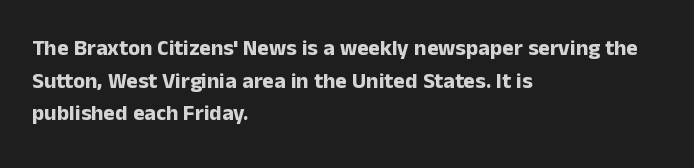
Q: Is the text bold? A: Yes.
Q: Is the text italic (slanted)? A: No, it is upright.
Q: Is the text underlined? A: No.
Q: How is the paragraph aligned? A: Left-aligned.
Q: Is the spacing between letters normal or unusually wide? A: Normal.
Q: Is the spacing between lines tight, normal or loose? A: Normal.
